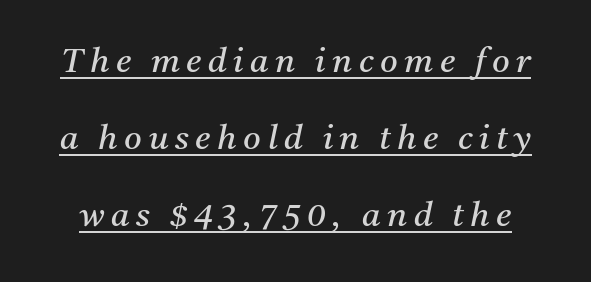
Q: Is the text bold? A: No.
Q: Is the text italic (slanted)? A: Yes, it leans right by about 11 degrees.
Q: Is the typeface a serif or a sans-serif typeface? A: Serif.
Q: Is the text underlined? A: Yes.
Q: Is the spacing between lines tight, normal or loose? A: Loose.
Q: Width (condensed, normal, or wide)? A: Normal.
Q: Stroke contrast? A: Medium.
Q: x-height? A: Medium.
Q: Monospaced? A: No.
